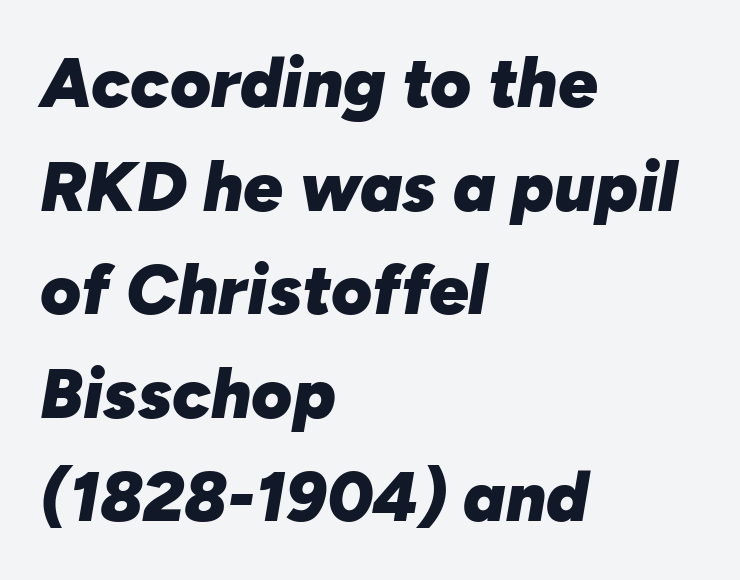
The image shows 70 px heavy type, italic (leaning right); set left-aligned, normal line spacing (1.48x), normal letter spacing, not underlined; low stroke contrast and a medium x-height.
